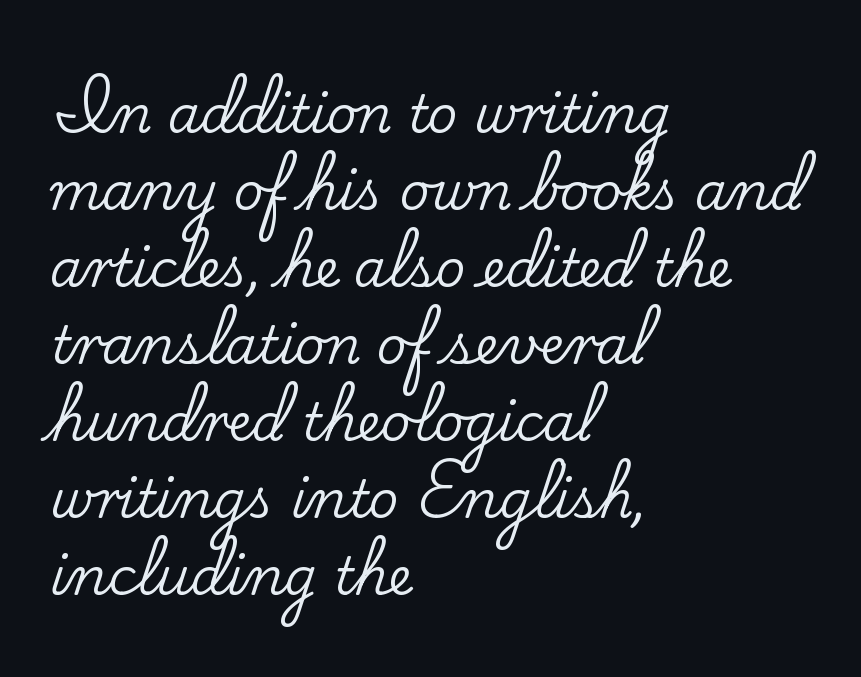
{"serif": "yes", "width": "normal", "stroke_contrast": "low", "x_height": "small", "monospaced": "no", "underline": "no", "align": "left", "line_spacing": "normal", "line_spacing_ratio": 1.48, "letter_spacing": "normal", "letter_spacing_em": 0.0, "glyph_px": 52}
